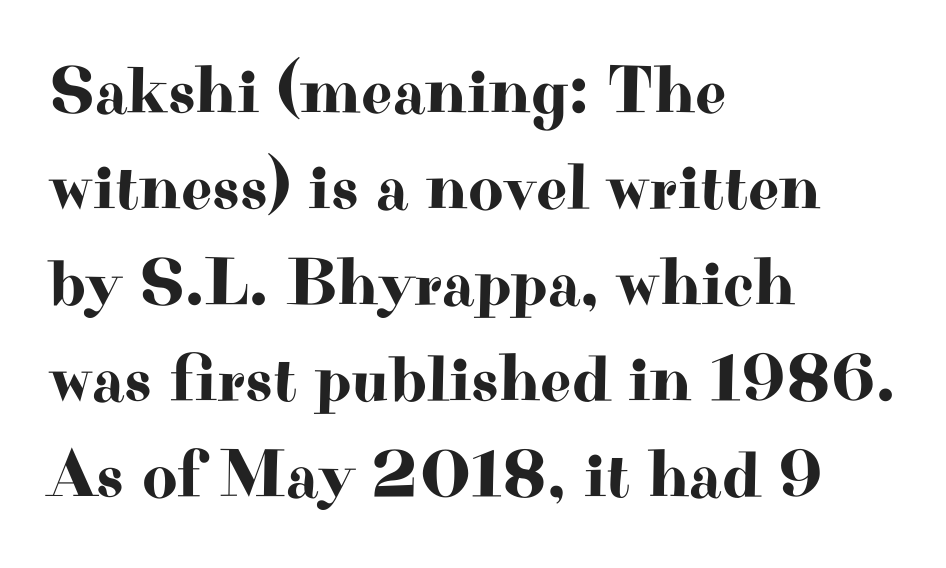
Q: Is the text italic (slanted)? A: No, it is upright.
Q: Is the typeface a serif or a sans-serif typeface? A: Serif.
Q: Is the text underlined? A: No.
Q: How is the paragraph aligned? A: Left-aligned.
Q: Is the spacing between letters normal or unusually wide? A: Normal.
Q: Is the spacing between lines tight, normal or loose? A: Normal.
Q: Width (condensed, normal, or wide)? A: Wide.
Q: Stroke contrast? A: High.
Q: x-height? A: Small.
Q: Monospaced? A: No.
